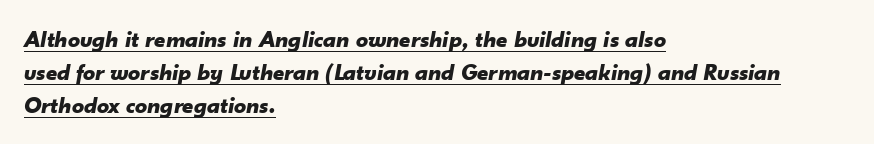
Q: Is the text bold? A: Yes.
Q: Is the text italic (slanted)? A: Yes, it leans right by about 10 degrees.
Q: Is the text underlined? A: Yes.
Q: How is the paragraph aligned? A: Left-aligned.
Q: Is the spacing between letters normal or unusually wide? A: Normal.
Q: Is the spacing between lines tight, normal or loose? A: Normal.
